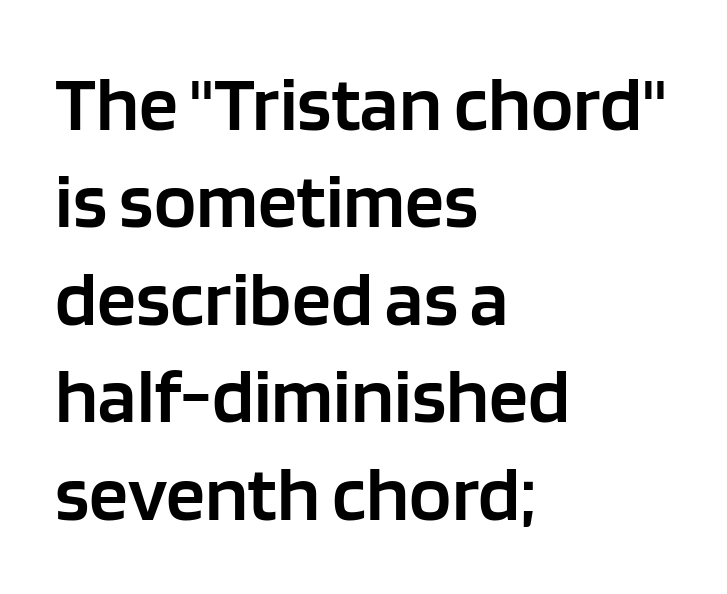
Q: Is the text bold? A: Semi-bold.
Q: Is the text italic (slanted)? A: No, it is upright.
Q: Is the typeface a serif or a sans-serif typeface? A: Sans-serif.
Q: Is the text underlined? A: No.
Q: How is the paragraph aligned? A: Left-aligned.
Q: Is the spacing between letters normal or unusually wide? A: Normal.
Q: Is the spacing between lines tight, normal or loose? A: Normal.
Q: Width (condensed, normal, or wide)? A: Normal.
Q: Stroke contrast? A: Low.
Q: x-height? A: Large.
Q: Monospaced? A: No.
